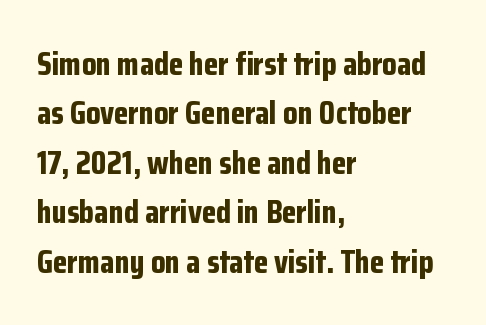
The image shows 33 px bold, condensed sans-serif type, upright; set left-aligned, normal line spacing (1.5x), normal letter spacing, not underlined; low stroke contrast and a medium x-height.
